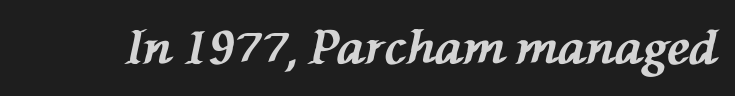
Varying glyph widths throughout — classic text-font behaviour. The passage shown has conventional tracking throughout. What weight is shown? A full bold with thick strokes. Yep, that's italic — everything's leaning. The zone under the glyphs is completely vacant.
